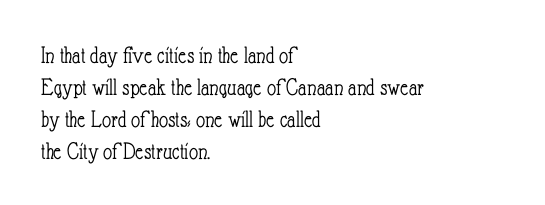
Q: Is the text bold? A: No.
Q: Is the text italic (slanted)? A: No, it is upright.
Q: Is the text underlined? A: No.
Q: How is the paragraph aligned? A: Left-aligned.
Q: Is the spacing between letters normal or unusually wide? A: Normal.
Q: Is the spacing between lines tight, normal or loose? A: Normal.
